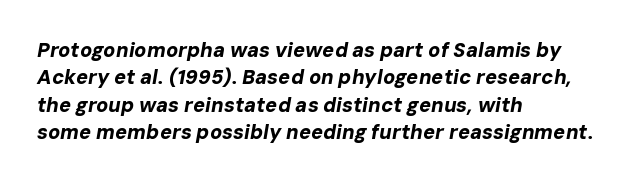
{"italic": "yes", "lean": "right", "slant_degrees": 10, "bold": "yes", "underline": "no", "align": "left", "line_spacing": "normal", "line_spacing_ratio": 1.37, "letter_spacing": "normal", "letter_spacing_em": 0.0, "glyph_px": 20}
